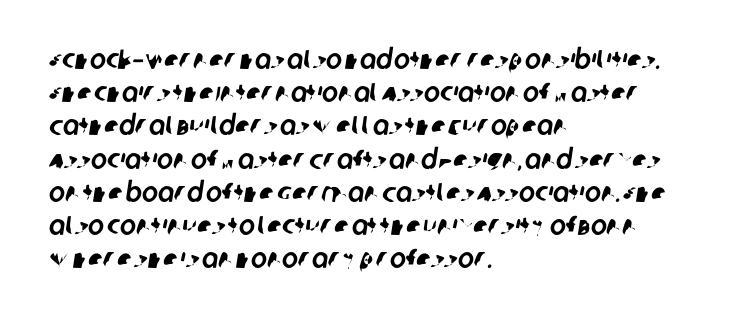
The image shows 27 px text type; set left-aligned, line spacing 1.23x, normal letter spacing, not underlined.
